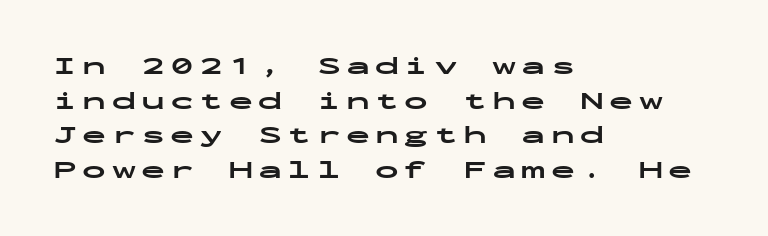
The image shows 24 px bold type, upright; set left-aligned, normal line spacing (1.44x), unusually wide letter spacing (+0.22 em), not underlined.
